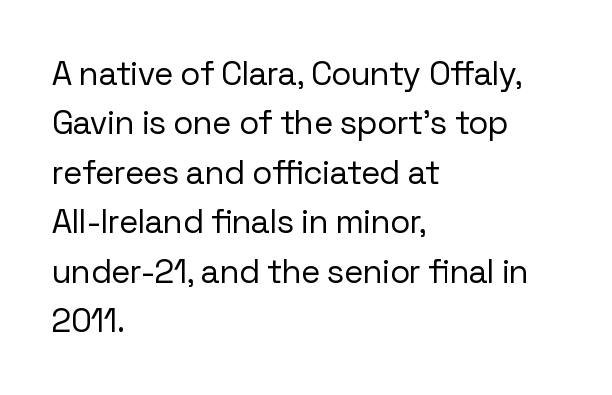
Normally led — the rows are evenly, conventionally spaced. Compared with a typical body face, this is equally light or lighter still. Is this a sans? Yes — the strokes have no serifs. The tracking reads as untouched default to a designer's eye.
